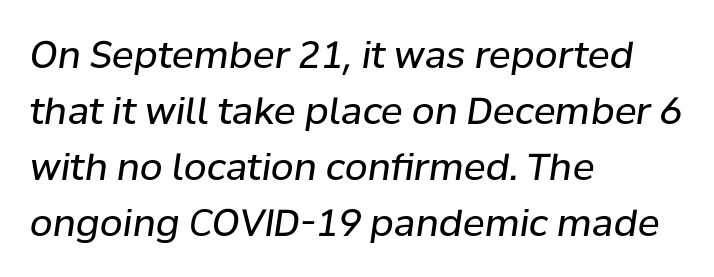
The image shows 37 px regular-weight type, italic (leaning right); set left-aligned, normal line spacing (1.51x), normal letter spacing, not underlined; low stroke contrast and a medium x-height.
